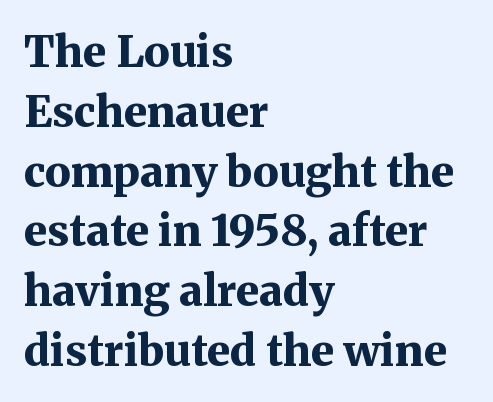
Q: Is the text bold? A: Yes.
Q: Is the text italic (slanted)? A: No, it is upright.
Q: Is the typeface a serif or a sans-serif typeface? A: Serif.
Q: Is the text underlined? A: No.
Q: How is the paragraph aligned? A: Left-aligned.
Q: Is the spacing between letters normal or unusually wide? A: Normal.
Q: Is the spacing between lines tight, normal or loose? A: Normal.
Q: Width (condensed, normal, or wide)? A: Normal.
Q: Stroke contrast? A: Medium.
Q: x-height? A: Medium.
Q: Monospaced? A: No.
